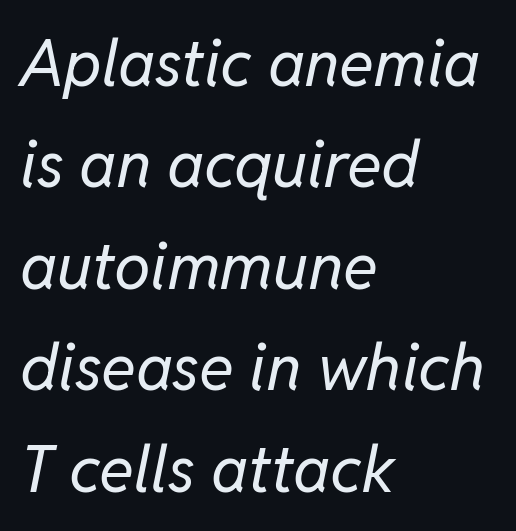
{"italic": "yes", "lean": "right", "slant_degrees": 11, "bold": "no", "weight": "regular", "width": "normal", "stroke_contrast": "low", "x_height": "medium", "monospaced": "no", "underline": "no", "align": "left", "line_spacing": "normal", "line_spacing_ratio": 1.56, "letter_spacing": "normal", "letter_spacing_em": 0.0, "glyph_px": 65}
